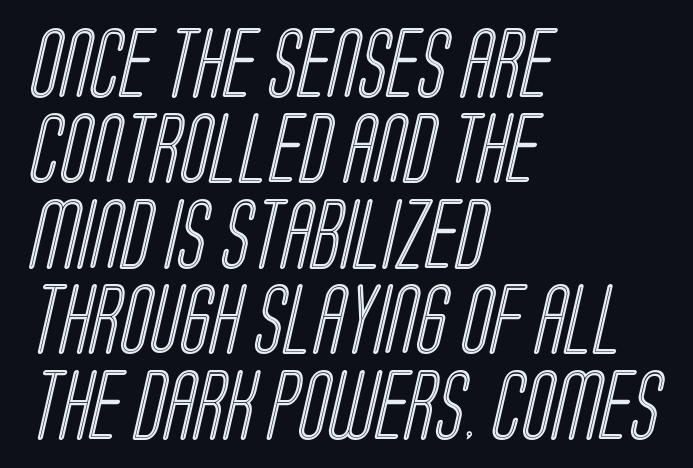
{"width": "condensed", "x_height": "large", "monospaced": "no", "underline": "no", "align": "left", "line_spacing_ratio": 1.22, "letter_spacing": "normal", "letter_spacing_em": 0.0, "glyph_px": 70}
